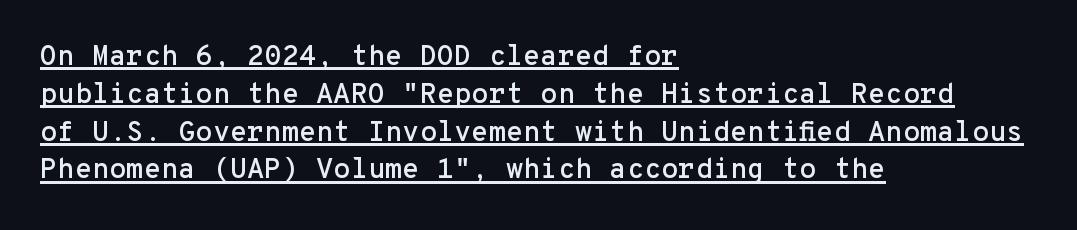
The image shows 28 px sans-serif type, upright, monospaced; set left-aligned, normal line spacing (1.35x), normal letter spacing, underlined; low stroke contrast and a medium x-height.
